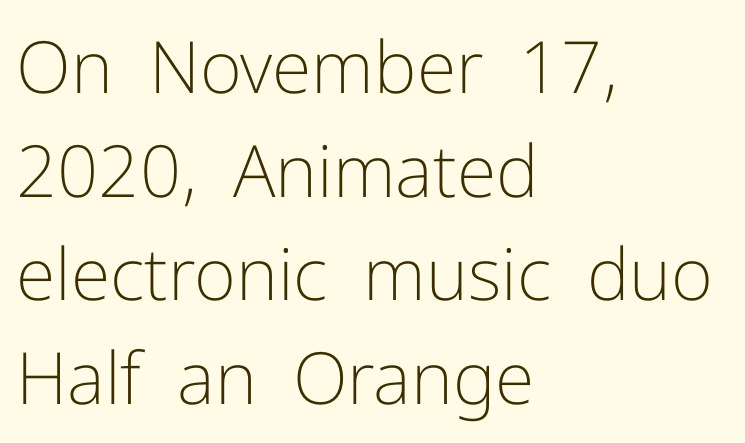
The image shows 72 px light sans-serif type, upright; set left-aligned, normal line spacing (1.44x), normal letter spacing, not underlined; low stroke contrast and a medium x-height.
